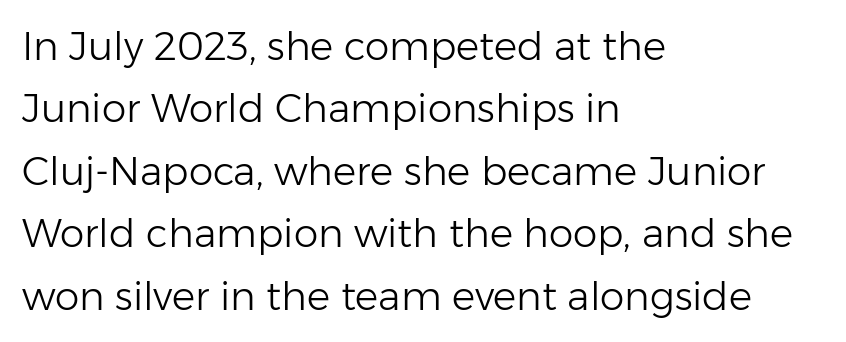
The image shows 39 px light sans-serif type, upright; set left-aligned, normal line spacing (1.6x), normal letter spacing, not underlined; low stroke contrast and a medium x-height.
